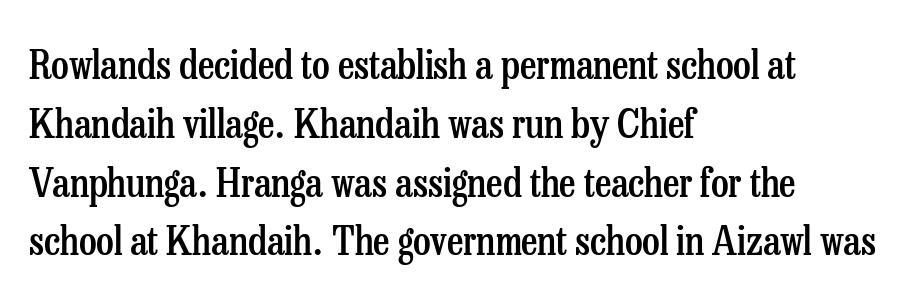
{"serif": "yes", "italic": "no", "bold": "semi", "weight": "semibold", "width": "condensed", "stroke_contrast": "low", "x_height": "medium", "monospaced": "no", "underline": "no", "align": "left", "line_spacing": "normal", "line_spacing_ratio": 1.47, "letter_spacing": "normal", "letter_spacing_em": 0.0, "glyph_px": 40}
